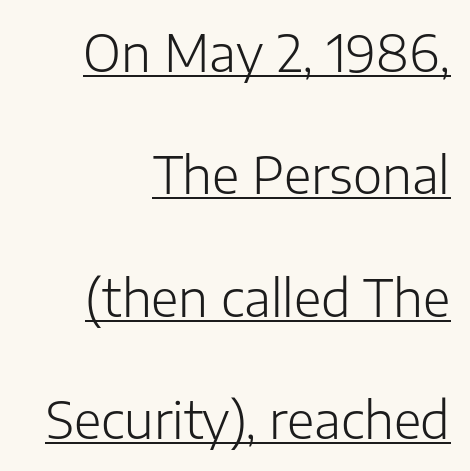
The characters display no serif detailing; their extremities are plain. These lines stack with their right ends in a neat column. Underlining? Definitely there. A typesetter would call this proportional, since set widths differ per character.
